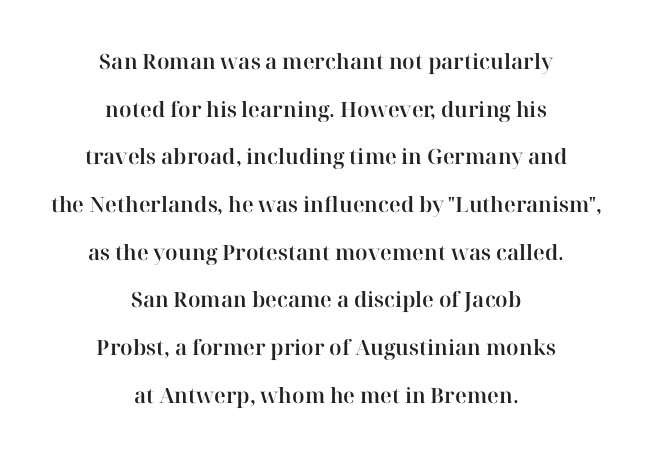
{"italic": "no", "underline": "no", "align": "center", "line_spacing": "loose", "line_spacing_ratio": 2.27, "letter_spacing": "normal", "letter_spacing_em": 0.0, "glyph_px": 21}
